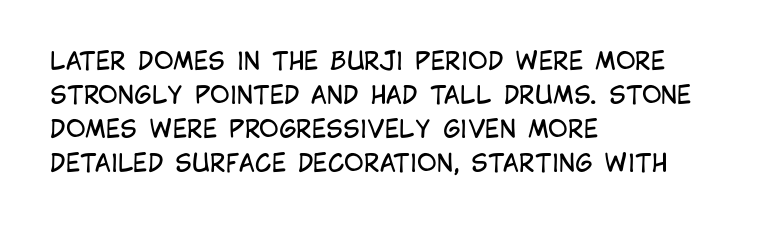
Q: Is the text bold? A: No.
Q: Is the text italic (slanted)? A: No, it is upright.
Q: Is the text underlined? A: No.
Q: How is the paragraph aligned? A: Left-aligned.
Q: Is the spacing between letters normal or unusually wide? A: Normal.
Q: Is the spacing between lines tight, normal or loose? A: Normal.
